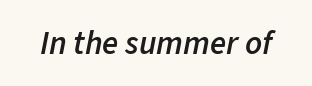
The image shows 33 px semibold type, italic (leaning right); set normal letter spacing, not underlined; low stroke contrast and a medium x-height.
